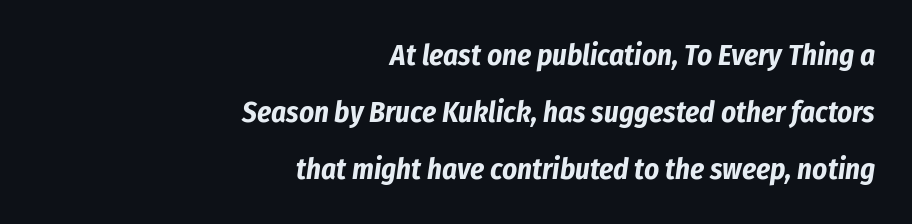
Q: Is the text bold? A: Yes.
Q: Is the text italic (slanted)? A: Yes, it leans right by about 8 degrees.
Q: Is the text underlined? A: No.
Q: How is the paragraph aligned? A: Right-aligned.
Q: Is the spacing between letters normal or unusually wide? A: Normal.
Q: Is the spacing between lines tight, normal or loose? A: Loose.
Q: Width (condensed, normal, or wide)? A: Condensed.
Q: Stroke contrast? A: Low.
Q: x-height? A: Medium.
Q: Monospaced? A: No.
